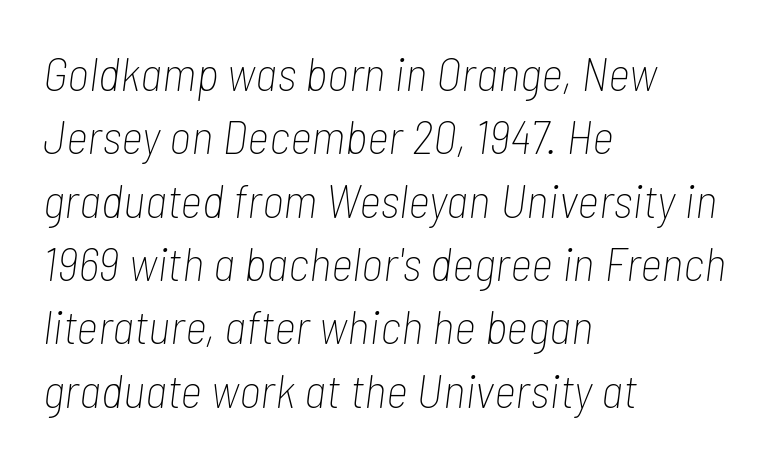
The letters advance in unequal steps, a hallmark of proportional type. No extra ink here — the face is not bold. The typesetter chose a ragged-right arrangement here. How would I describe the line gaps? Plain and ordinary.
